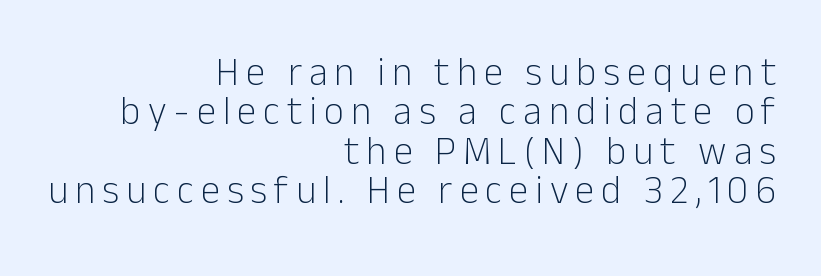
The image shows 39 px light sans-serif type, upright; set right-aligned, tight line spacing (1.01x), not underlined; low stroke contrast and a medium x-height.
